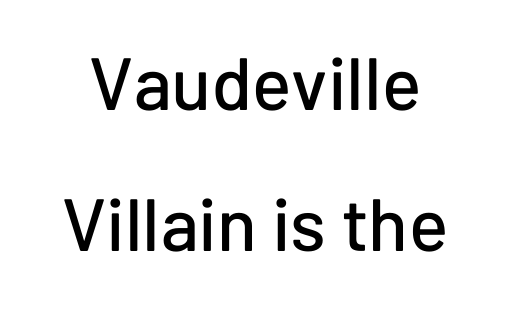
{"serif": "no", "italic": "no", "width": "normal", "stroke_contrast": "low", "x_height": "medium", "monospaced": "no", "underline": "no", "line_spacing": "loose", "line_spacing_ratio": 1.91, "letter_spacing": "normal", "letter_spacing_em": 0.0, "glyph_px": 74}
